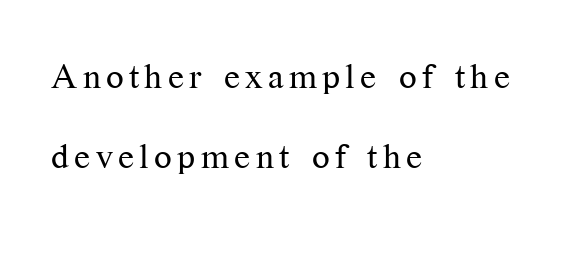
Q: Is the text bold? A: No.
Q: Is the text italic (slanted)? A: No, it is upright.
Q: Is the typeface a serif or a sans-serif typeface? A: Serif.
Q: Is the text underlined? A: No.
Q: How is the paragraph aligned? A: Left-aligned.
Q: Is the spacing between lines tight, normal or loose? A: Loose.
Q: Width (condensed, normal, or wide)? A: Normal.
Q: Stroke contrast? A: Medium.
Q: x-height? A: Medium.
Q: Monospaced? A: No.
